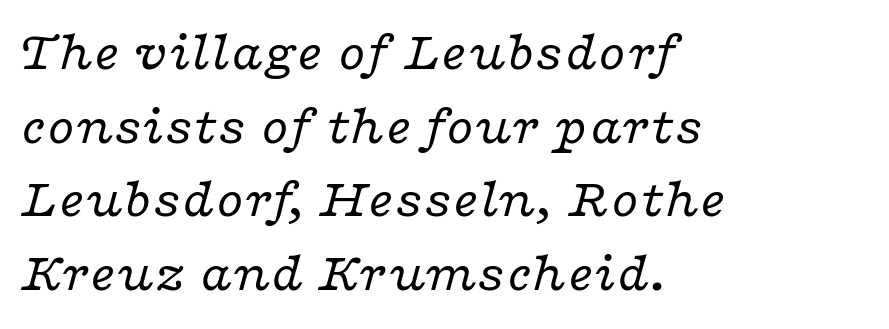
{"serif": "yes", "italic": "yes", "lean": "right", "slant_degrees": 16, "bold": "no", "weight": "regular", "width": "wide", "stroke_contrast": "low", "x_height": "medium", "monospaced": "no", "underline": "no", "align": "left", "line_spacing": "normal", "line_spacing_ratio": 1.34, "letter_spacing": "normal", "letter_spacing_em": 0.0, "glyph_px": 55}
